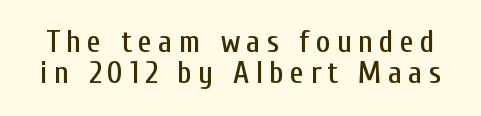
Q: Is the text italic (slanted)? A: No, it is upright.
Q: Is the typeface a serif or a sans-serif typeface? A: Sans-serif.
Q: Is the text underlined? A: No.
Q: Is the spacing between letters normal or unusually wide? A: Unusually wide.
Q: Is the spacing between lines tight, normal or loose? A: Tight.
Q: Width (condensed, normal, or wide)? A: Condensed.
Q: Stroke contrast? A: Low.
Q: x-height? A: Medium.
Q: Monospaced? A: No.
